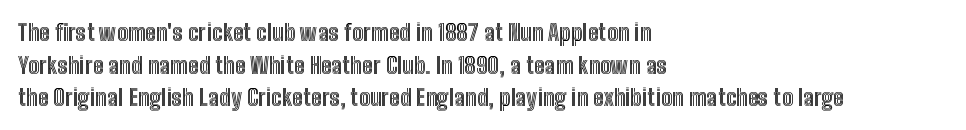
All the whitespace from short lines collects on the right. Standard letterfit; no display-style spreading of the glyphs. The area under the type is left untouched. Characters remain perfectly vertical along every line. If you measured baseline to baseline, you'd find a middling distance.
